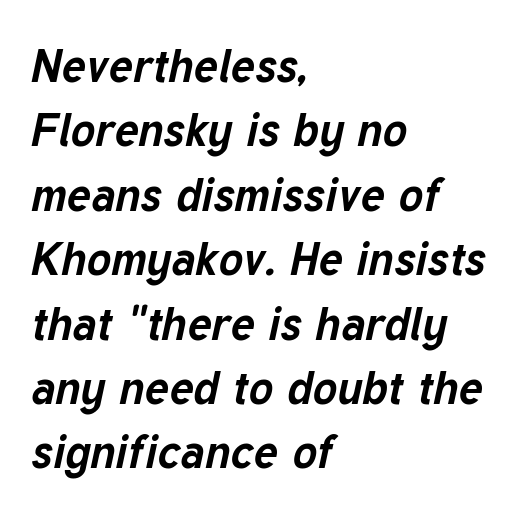
{"italic": "yes", "lean": "right", "slant_degrees": 12, "bold": "yes", "weight": "bold", "width": "normal", "stroke_contrast": "low", "x_height": "medium", "monospaced": "no", "underline": "no", "align": "left", "line_spacing": "normal", "line_spacing_ratio": 1.4, "letter_spacing": "normal", "letter_spacing_em": 0.0, "glyph_px": 46}
